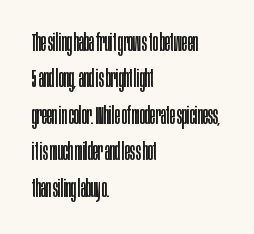
The foot of each line stays bare and open. These lines stack with their left ends in a neat column. Italic: no, the glyphs are upright roman. These lines sit exactly where default settings would place them.
